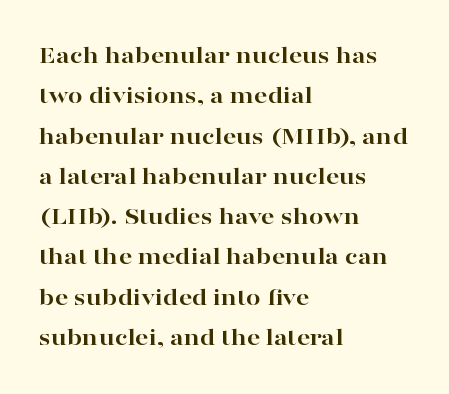
{"italic": "no", "bold": "yes", "underline": "no", "align": "left", "line_spacing": "normal", "line_spacing_ratio": 1.55, "letter_spacing": "normal", "letter_spacing_em": 0.0, "glyph_px": 26}
